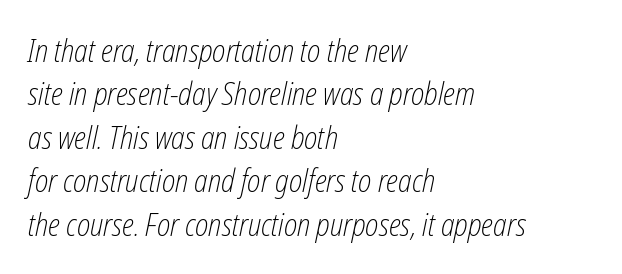
The image shows 31 px light, condensed type, italic (leaning right); set left-aligned, normal line spacing (1.4x), normal letter spacing, not underlined; low stroke contrast and a medium x-height.
